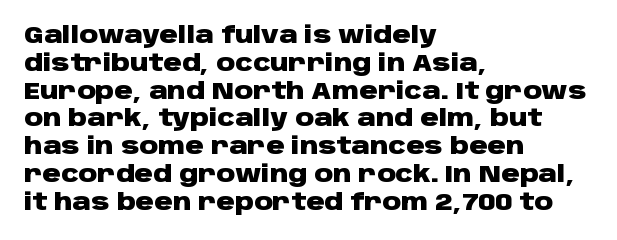
The image shows 23 px bold type, upright; set left-aligned, line spacing 1.21x, normal letter spacing, not underlined.
